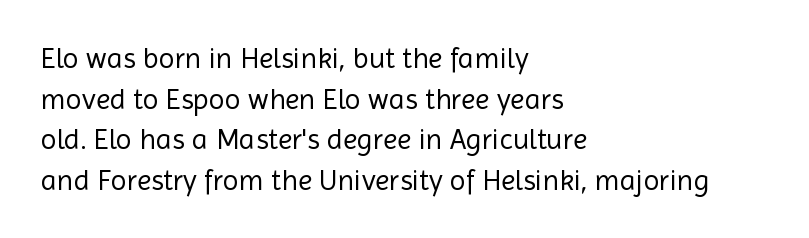
Q: Is the text bold? A: No.
Q: Is the text italic (slanted)? A: No, it is upright.
Q: Is the typeface a serif or a sans-serif typeface? A: Sans-serif.
Q: Is the text underlined? A: No.
Q: How is the paragraph aligned? A: Left-aligned.
Q: Is the spacing between letters normal or unusually wide? A: Normal.
Q: Is the spacing between lines tight, normal or loose? A: Normal.
Q: Width (condensed, normal, or wide)? A: Normal.
Q: x-height? A: Medium.
Q: Monospaced? A: No.
